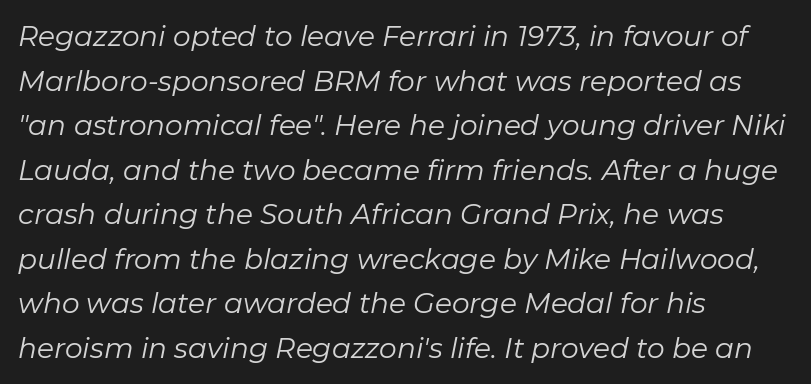
Q: Is the text bold? A: No.
Q: Is the text italic (slanted)? A: Yes, it leans right by about 11 degrees.
Q: Is the text underlined? A: No.
Q: How is the paragraph aligned? A: Left-aligned.
Q: Is the spacing between letters normal or unusually wide? A: Normal.
Q: Is the spacing between lines tight, normal or loose? A: Normal.
Q: Width (condensed, normal, or wide)? A: Normal.
Q: Stroke contrast? A: Low.
Q: x-height? A: Medium.
Q: Monospaced? A: No.
